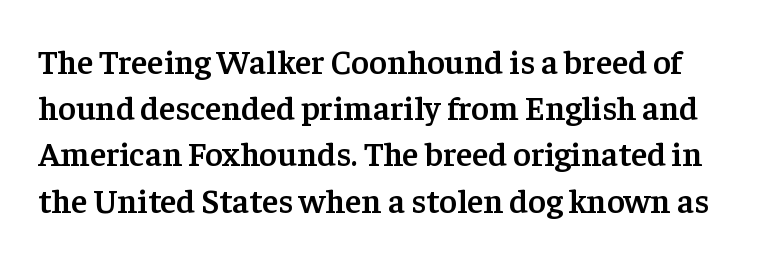
Q: Is the text bold? A: Semi-bold.
Q: Is the text italic (slanted)? A: No, it is upright.
Q: Is the typeface a serif or a sans-serif typeface? A: Serif.
Q: Is the text underlined? A: No.
Q: Is the spacing between letters normal or unusually wide? A: Normal.
Q: Is the spacing between lines tight, normal or loose? A: Normal.
Q: Width (condensed, normal, or wide)? A: Normal.
Q: Stroke contrast? A: Low.
Q: x-height? A: Medium.
Q: Monospaced? A: No.
